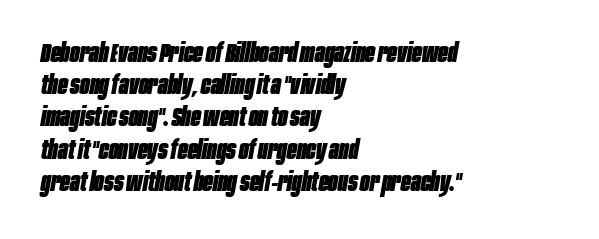
The specimen reads as italic at a glance. The string is rendered with underlining switched off. Tracking here is standard; glyphs follow each other at the usual distance. Notice how the passage keeps a crisp vertical edge on the left only.
